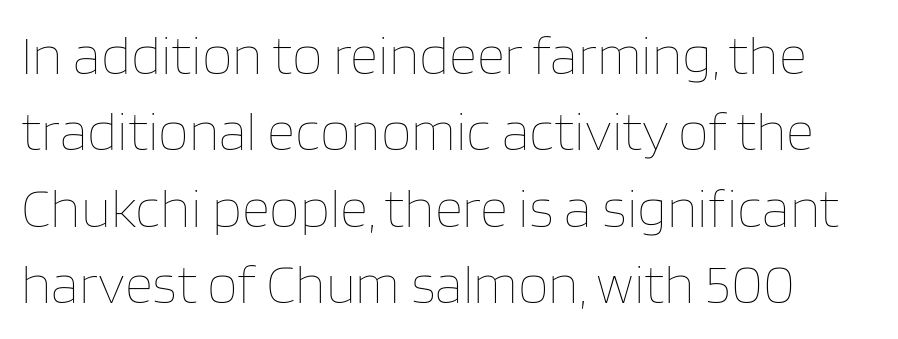
{"italic": "no", "bold": "no", "weight": "thin", "width": "normal", "stroke_contrast": "low", "x_height": "large", "monospaced": "no", "underline": "no", "line_spacing": "normal", "line_spacing_ratio": 1.39, "letter_spacing": "normal", "letter_spacing_em": 0.0, "glyph_px": 55}
